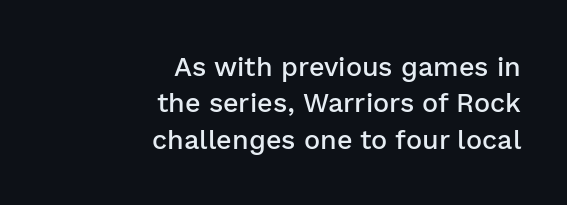
Q: Is the text bold? A: Semi-bold.
Q: Is the text italic (slanted)? A: No, it is upright.
Q: Is the text underlined? A: No.
Q: How is the paragraph aligned? A: Right-aligned.
Q: Is the spacing between letters normal or unusually wide? A: Normal.
Q: Is the spacing between lines tight, normal or loose? A: Normal.
